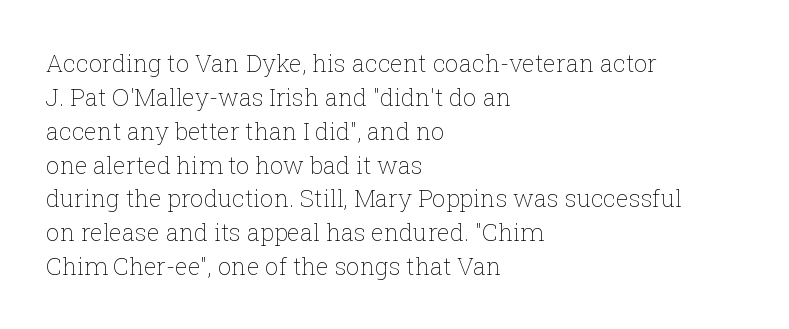
The image shows 24 px text type, upright; set left-aligned, normal line spacing (1.41x), normal letter spacing, not underlined.
